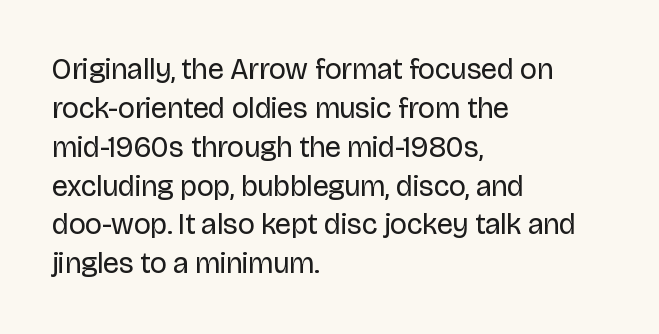
The image shows 29 px regular-weight sans-serif type, upright; set left-aligned, normal line spacing (1.34x), normal letter spacing, not underlined; low stroke contrast and a large x-height.
